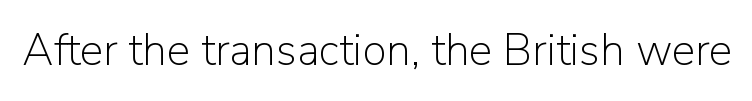
The passage shown is typed in a proportional face where columns would drift. In terms of letterform style, serifs are entirely absent. Decoration check: the copy has no underline. This is not heavy type; no bold has been used.
